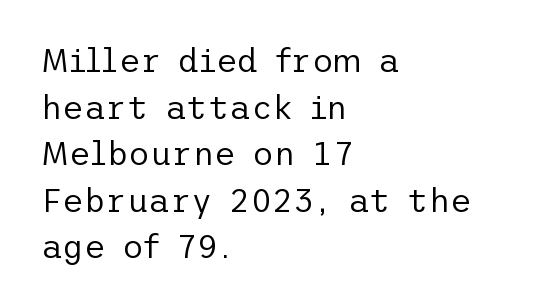
{"serif": "no", "italic": "no", "bold": "no", "weight": "regular", "width": "normal", "stroke_contrast": "low", "x_height": "medium", "underline": "no", "align": "left", "line_spacing": "normal", "line_spacing_ratio": 1.41, "letter_spacing": "normal", "letter_spacing_em": 0.0, "glyph_px": 33}
